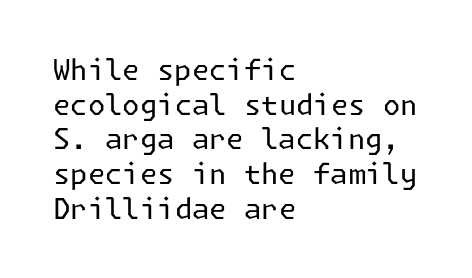
Q: Is the text bold? A: No.
Q: Is the text italic (slanted)? A: No, it is upright.
Q: Is the typeface a serif or a sans-serif typeface? A: Sans-serif.
Q: Is the text underlined? A: No.
Q: How is the paragraph aligned? A: Left-aligned.
Q: Is the spacing between letters normal or unusually wide? A: Normal.
Q: Width (condensed, normal, or wide)? A: Normal.
Q: Stroke contrast? A: Low.
Q: x-height? A: Medium.
